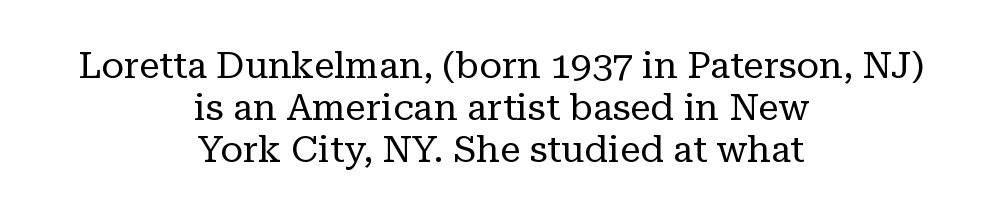
The image shows 37 px regular-weight serif type, upright; set centered, tight line spacing (1.13x), normal letter spacing, not underlined; low stroke contrast and a medium x-height.
